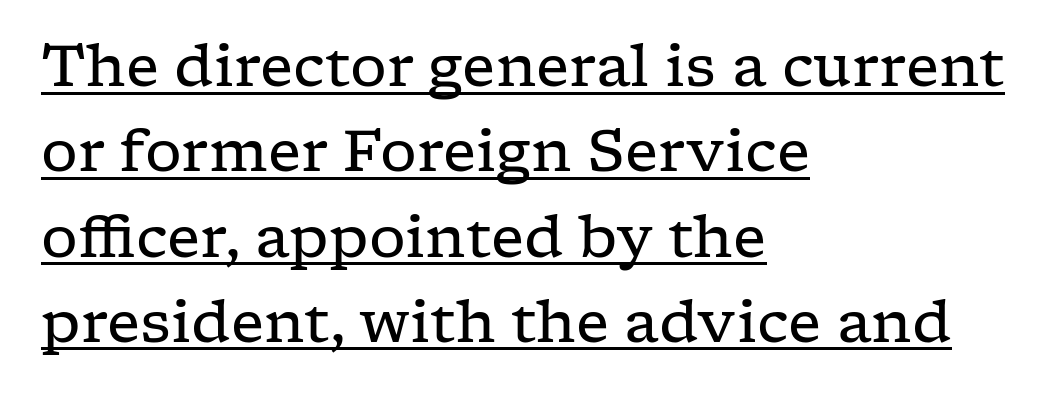
Q: Is the text bold? A: No.
Q: Is the text italic (slanted)? A: No, it is upright.
Q: Is the typeface a serif or a sans-serif typeface? A: Serif.
Q: Is the text underlined? A: Yes.
Q: How is the paragraph aligned? A: Left-aligned.
Q: Is the spacing between letters normal or unusually wide? A: Normal.
Q: Is the spacing between lines tight, normal or loose? A: Normal.
Q: Width (condensed, normal, or wide)? A: Wide.
Q: Stroke contrast? A: Low.
Q: x-height? A: Medium.
Q: Monospaced? A: No.
